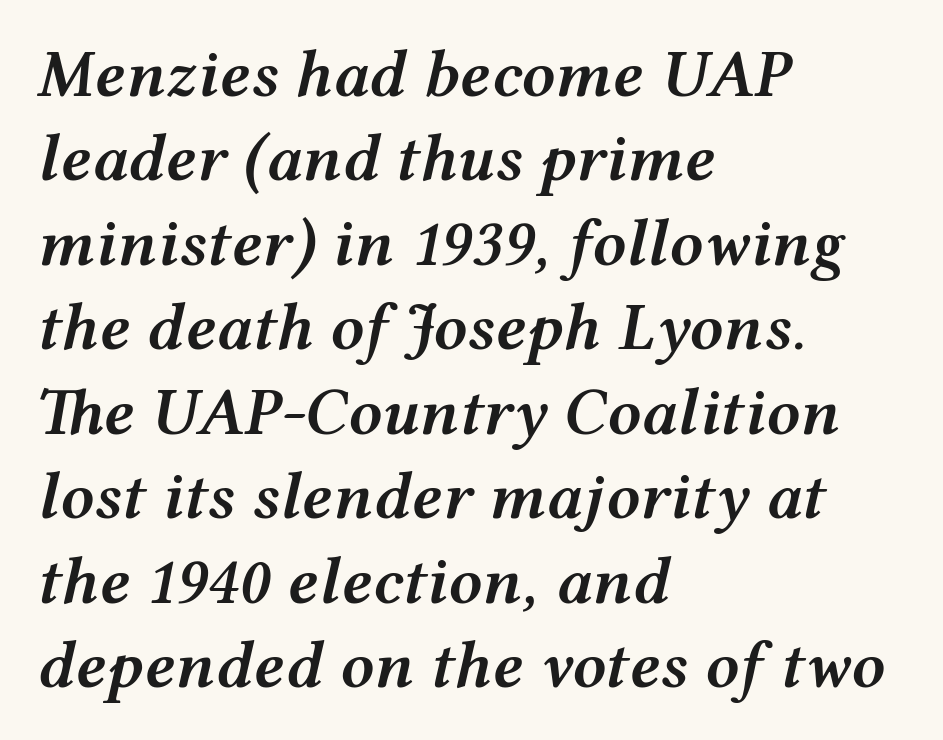
Q: Is the text bold? A: Semi-bold.
Q: Is the text italic (slanted)? A: Yes, it leans right by about 12 degrees.
Q: Is the text underlined? A: No.
Q: How is the paragraph aligned? A: Left-aligned.
Q: Is the spacing between letters normal or unusually wide? A: Normal.
Q: Is the spacing between lines tight, normal or loose? A: Normal.
Q: Width (condensed, normal, or wide)? A: Wide.
Q: Stroke contrast? A: Medium.
Q: x-height? A: Medium.
Q: Monospaced? A: No.
